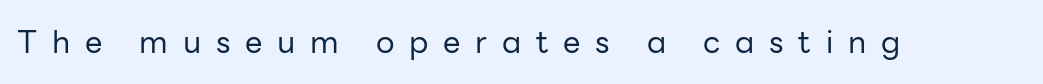
Notice how the stems are strictly vertical — no italics here. Unbolded letterforms with no extra heft. This rendering features lettering with no underline. What stands out about the letter spacing? Its width — letters are far apart.
